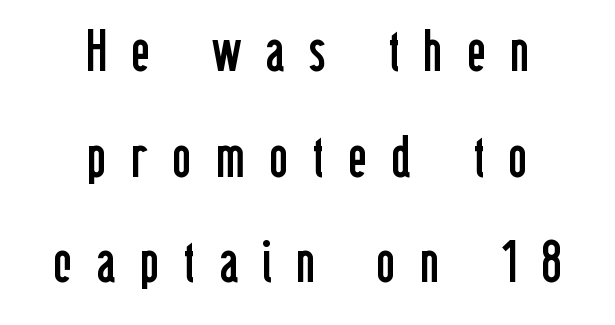
{"serif": "no", "italic": "no", "bold": "no", "weight": "regular", "width": "condensed", "stroke_contrast": "low", "x_height": "medium", "monospaced": "no", "underline": "no", "align": "center", "line_spacing_ratio": 1.82, "letter_spacing": "wide", "letter_spacing_em": 0.42, "glyph_px": 58}
